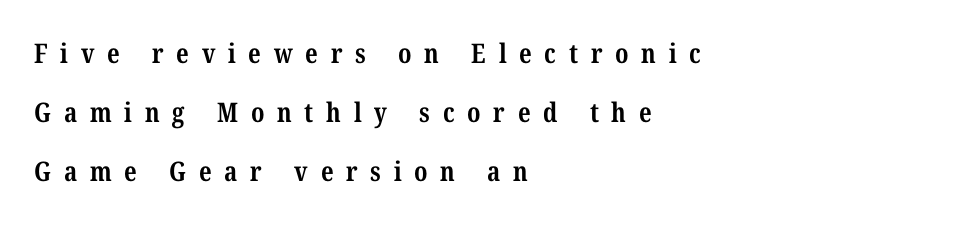
{"bold": "yes", "underline": "no", "align": "left", "line_spacing": "loose", "line_spacing_ratio": 2.18, "letter_spacing": "wide", "letter_spacing_em": 0.47, "glyph_px": 27}
